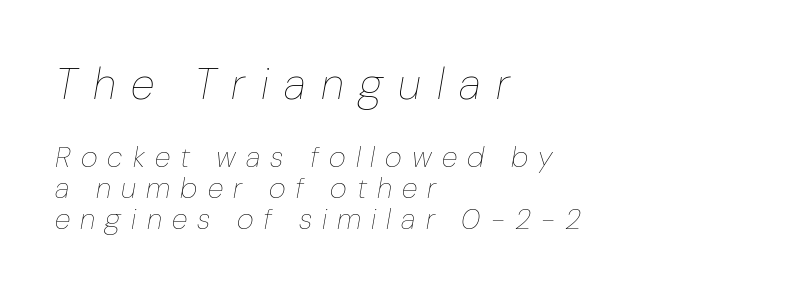
{"italic": "yes", "lean": "right", "slant_degrees": 10, "bold": "no", "weight": "thin", "width": "normal", "stroke_contrast": "low", "x_height": "medium", "monospaced": "no", "underline": "no", "align": "left", "line_spacing": "tight", "line_spacing_ratio": 1.08, "letter_spacing": "wide", "letter_spacing_em": 0.35, "larger_block": "first", "size_ratio": 1.52, "glyph_px": 44}
